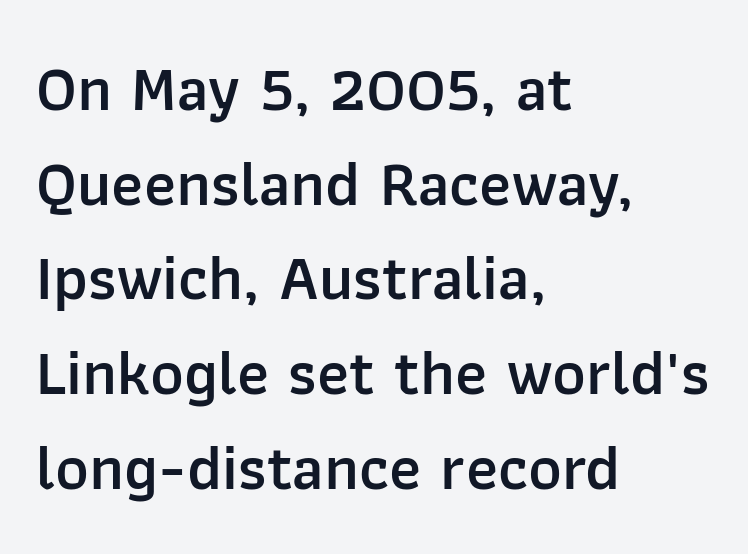
Each row of text sits above clean, open space. The glyphs have the mass of a demibold cut, below bold. Words appear dense and cohesive because spacing is normal. The face used here is proportionally spaced, like ordinary book or web type. Each line starts at the same left margin while the right side varies. Every stem runs plumb, perpendicular to the baseline.
